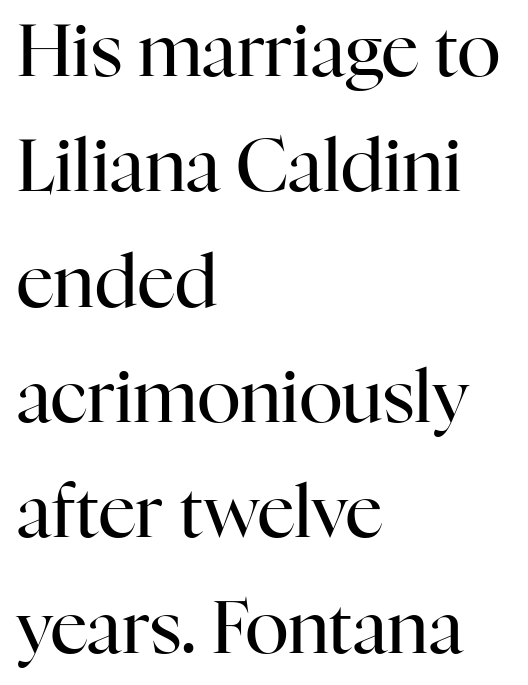
Q: Is the text bold? A: No.
Q: Is the text italic (slanted)? A: No, it is upright.
Q: Is the typeface a serif or a sans-serif typeface? A: Serif.
Q: Is the text underlined? A: No.
Q: How is the paragraph aligned? A: Left-aligned.
Q: Is the spacing between letters normal or unusually wide? A: Normal.
Q: Is the spacing between lines tight, normal or loose? A: Normal.
Q: Width (condensed, normal, or wide)? A: Normal.
Q: Stroke contrast? A: High.
Q: x-height? A: Medium.
Q: Monospaced? A: No.
